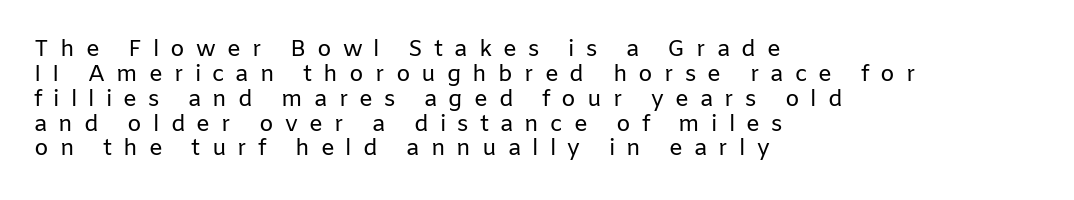
One-word summary of the alignment: left. No word sits above an underline. Quick note: interline space is minimal. Honestly, the letter spacing is so wide it's the main thing you notice. Nothing heavy about these letters — not bold at all.
